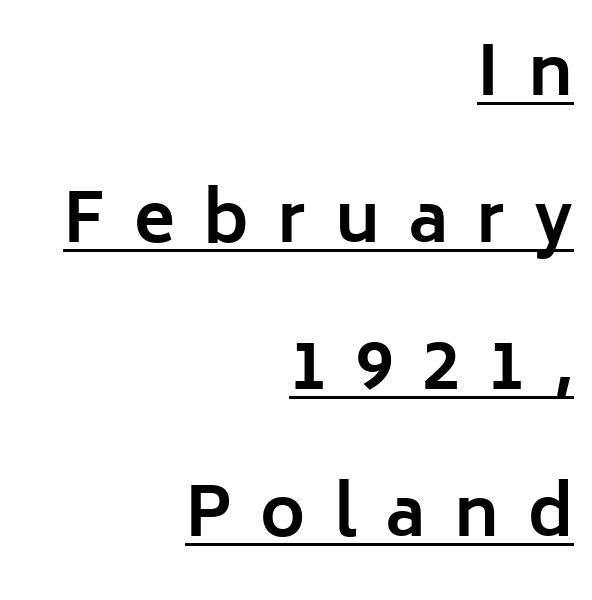
{"serif": "no", "italic": "no", "bold": "yes", "weight": "bold", "width": "normal", "stroke_contrast": "low", "x_height": "medium", "monospaced": "no", "underline": "yes", "align": "right", "line_spacing": "loose", "line_spacing_ratio": 2.16, "letter_spacing": "wide", "letter_spacing_em": 0.42, "glyph_px": 68}
